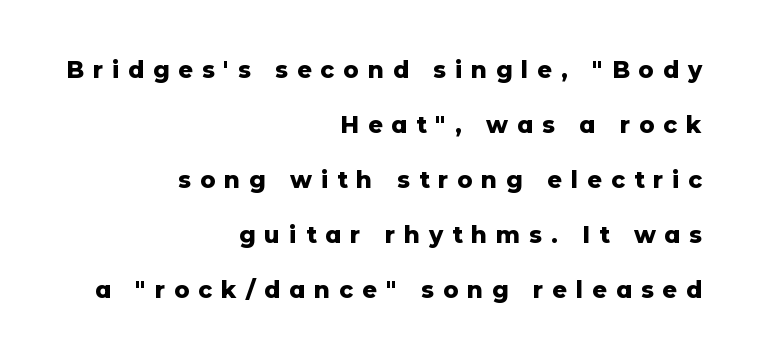
{"italic": "no", "bold": "yes", "underline": "no", "align": "right", "line_spacing": "loose", "line_spacing_ratio": 2.39, "letter_spacing": "wide", "letter_spacing_em": 0.39, "glyph_px": 23}
